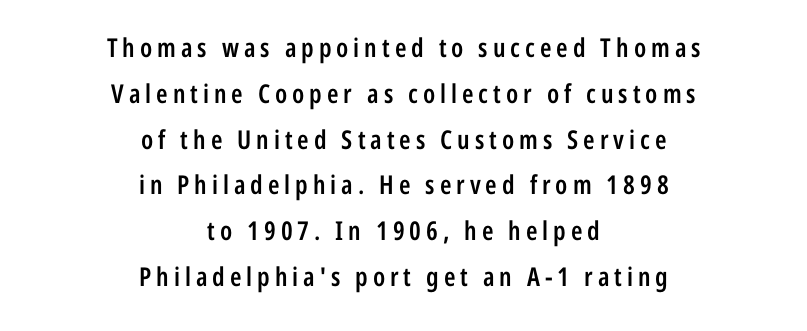
The image shows 26 px text type, upright; set centered, line spacing 1.76x, not underlined.
